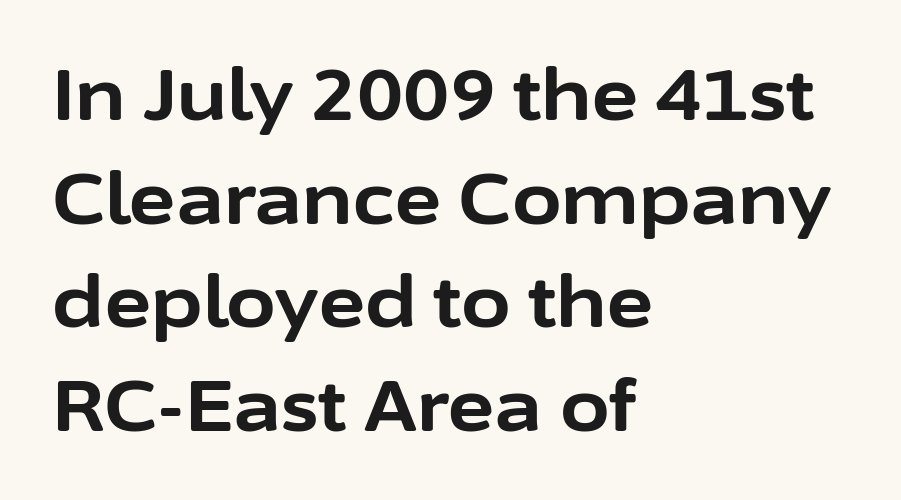
Q: Is the text bold? A: Yes.
Q: Is the text italic (slanted)? A: No, it is upright.
Q: Is the typeface a serif or a sans-serif typeface? A: Sans-serif.
Q: Is the text underlined? A: No.
Q: How is the paragraph aligned? A: Left-aligned.
Q: Is the spacing between letters normal or unusually wide? A: Normal.
Q: Is the spacing between lines tight, normal or loose? A: Normal.
Q: Width (condensed, normal, or wide)? A: Normal.
Q: Stroke contrast? A: Low.
Q: x-height? A: Medium.
Q: Monospaced? A: No.
